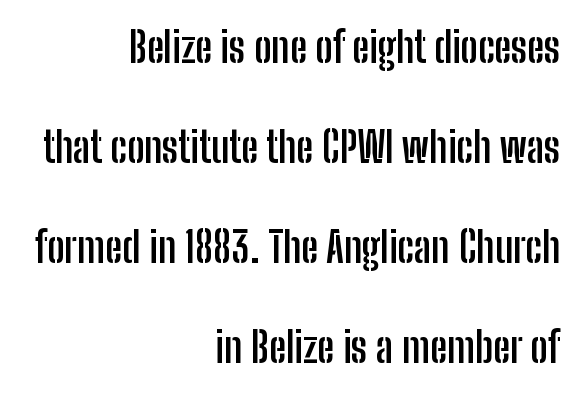
The image shows 42 px semibold, condensed sans-serif type, upright; set right-aligned, loose line spacing (2.38x), normal letter spacing, not underlined; low stroke contrast and a medium x-height.
